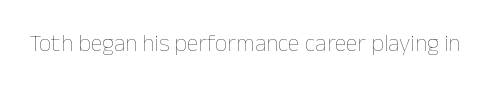
Q: Is the text bold? A: No.
Q: Is the text italic (slanted)? A: No, it is upright.
Q: Is the text underlined? A: No.
Q: Is the spacing between letters normal or unusually wide? A: Normal.
